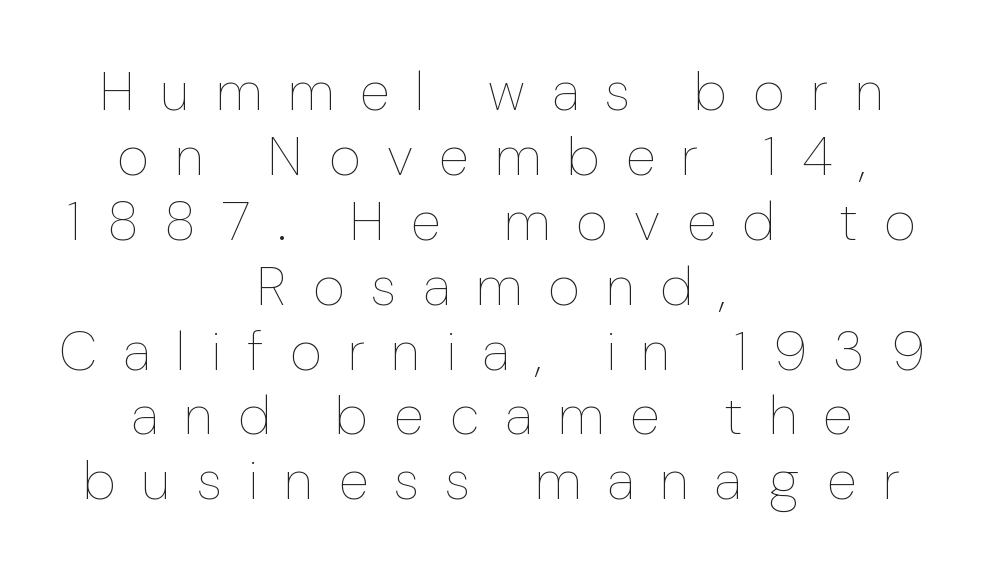
Q: Is the text bold? A: No.
Q: Is the text italic (slanted)? A: No, it is upright.
Q: Is the text underlined? A: No.
Q: How is the paragraph aligned? A: Centered.
Q: Is the spacing between letters normal or unusually wide? A: Unusually wide.
Q: Width (condensed, normal, or wide)? A: Normal.
Q: Stroke contrast? A: Low.
Q: x-height? A: Medium.
Q: Monospaced? A: No.
